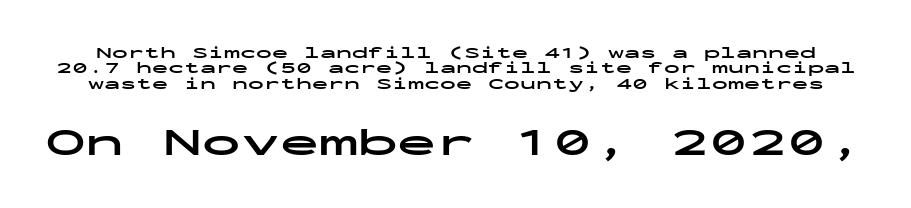
The image shows 39 px bold, wide sans-serif type, upright, monospaced; set tight line spacing (0.96x), normal letter spacing, not underlined; the second (bottom) block is 2.44x larger; low stroke contrast and a medium x-height.
